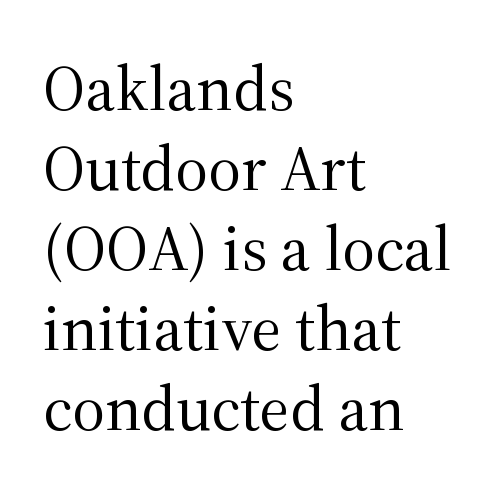
Q: Is the text bold? A: No.
Q: Is the text italic (slanted)? A: No, it is upright.
Q: Is the typeface a serif or a sans-serif typeface? A: Serif.
Q: Is the text underlined? A: No.
Q: How is the paragraph aligned? A: Left-aligned.
Q: Is the spacing between letters normal or unusually wide? A: Normal.
Q: Is the spacing between lines tight, normal or loose? A: Normal.
Q: Width (condensed, normal, or wide)? A: Normal.
Q: Stroke contrast? A: Medium.
Q: x-height? A: Medium.
Q: Monospaced? A: No.
